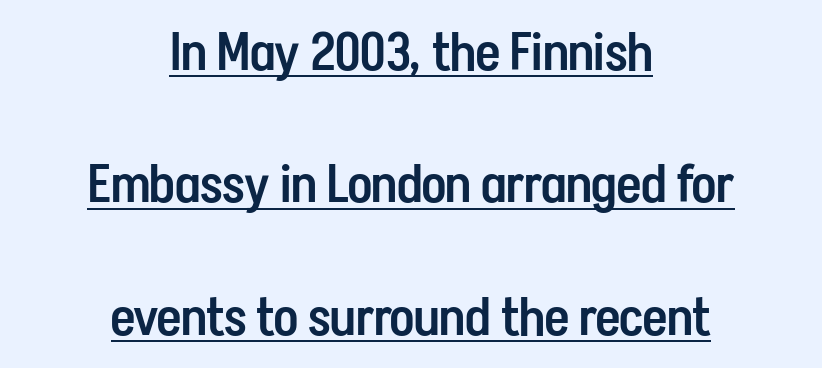
Q: Is the text bold? A: Semi-bold.
Q: Is the text italic (slanted)? A: No, it is upright.
Q: Is the typeface a serif or a sans-serif typeface? A: Sans-serif.
Q: Is the text underlined? A: Yes.
Q: How is the paragraph aligned? A: Centered.
Q: Is the spacing between letters normal or unusually wide? A: Normal.
Q: Is the spacing between lines tight, normal or loose? A: Loose.
Q: Width (condensed, normal, or wide)? A: Condensed.
Q: Stroke contrast? A: Low.
Q: x-height? A: Medium.
Q: Monospaced? A: No.
